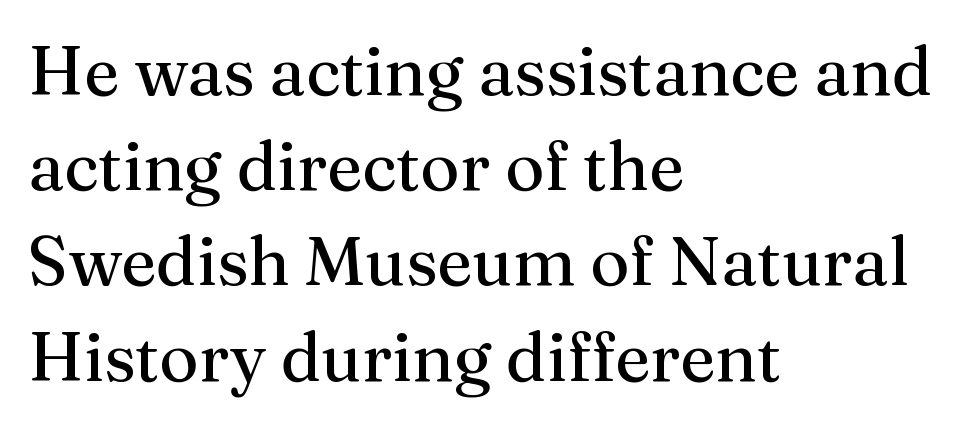
Leftover space on each line is placed entirely after the last word. The font sits on the lighter half of the weight spectrum, regular included. Think of a printed novel: that variable character pitch is what you see here. Interline gaps are of average width in this sample.
